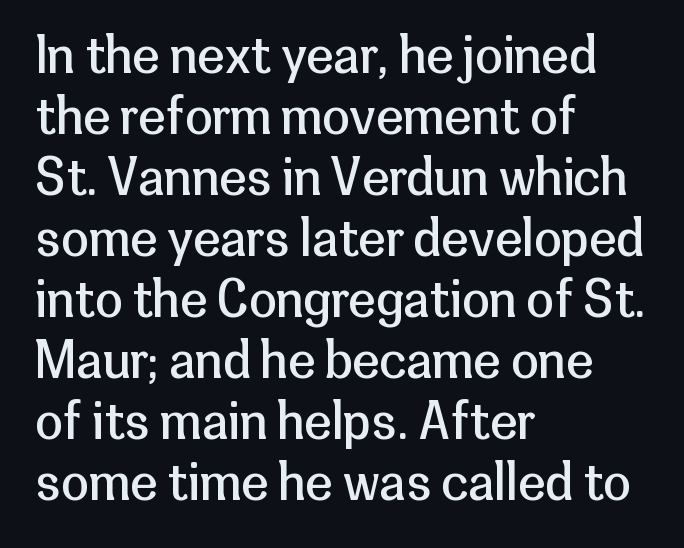
Every character sits straight up, as roman type does. Clear beneath every line of the passage. Examine the stroke ends and you'll find no serifs. Students, note that the glyphs here touch the page at normal intervals. The rendering uses natural spacing where letterforms have individual widths. Letters have the restrained weight of plain body copy at most.
